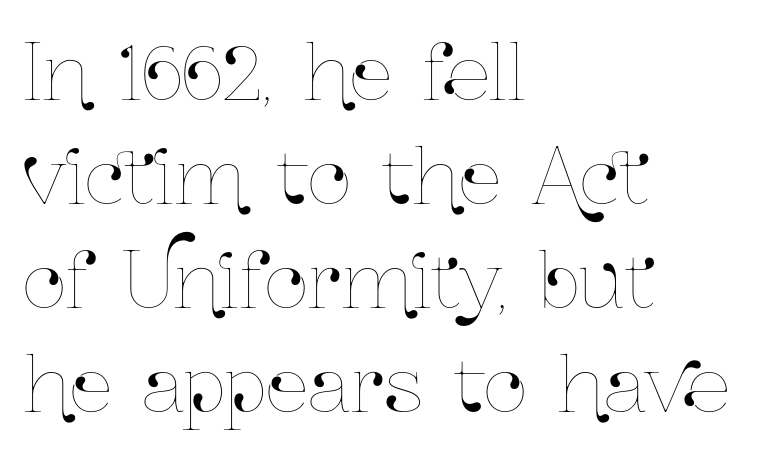
Type without underlining. Every character sits straight up, as roman type does. The line-height multiplier appears to be the usual default. The gaps between neighbouring characters are ordinary and unremarkable. The letters advance in unequal steps, a hallmark of proportional type.
